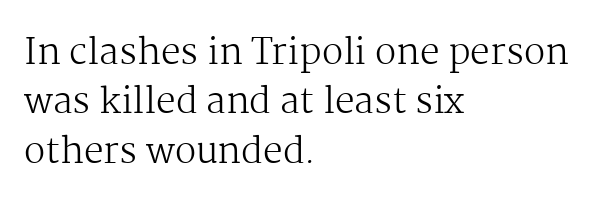
Caption: face not bold, strokes unweighted. Examine the stroke ends and you'll spot serifs. Reading down the column, the eye jumps a familiar distance to each next line. The setting favours the left margin, as ordinary paragraphs usually do. Here the designer chose a conventional face with non-uniform glyph widths. Type without underlining.
